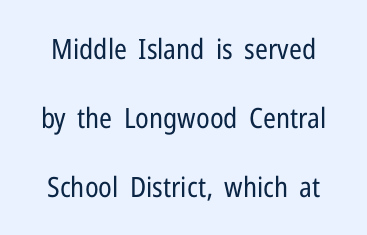
{"serif": "no", "italic": "no", "bold": "no", "weight": "regular", "width": "condensed", "stroke_contrast": "low", "x_height": "medium", "monospaced": "no", "underline": "no", "line_spacing": "loose", "line_spacing_ratio": 2.46, "letter_spacing": "normal", "letter_spacing_em": 0.0, "glyph_px": 28}
